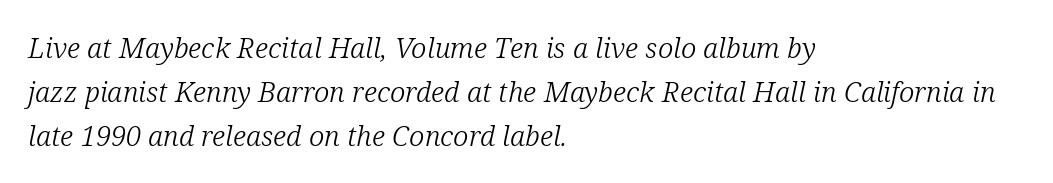
It's the slanting kind of type. Between one letter and the next there's only the usual sliver of space. A clean baseline with only descenders dipping below it. The lines are quadded left. Each new line begins a customary step beneath the previous one.
